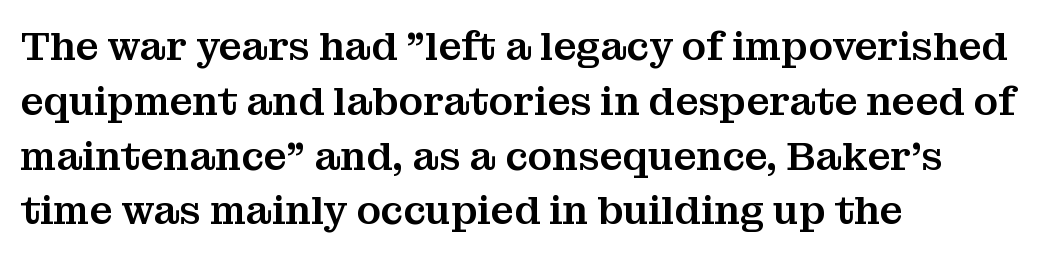
{"serif": "yes", "italic": "no", "width": "normal", "stroke_contrast": "medium", "x_height": "medium", "monospaced": "no", "underline": "no", "align": "left", "line_spacing": "normal", "line_spacing_ratio": 1.37, "letter_spacing": "normal", "letter_spacing_em": 0.0, "glyph_px": 40}
